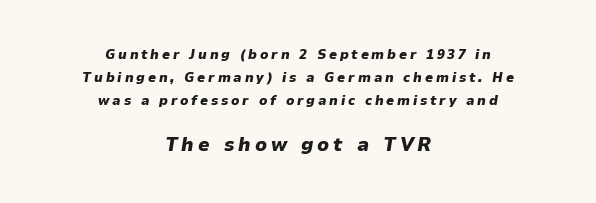
Which chunk is bigger? The second one — the bottom block dwarfs the top. There is plenty of visible air inserted between adjacent glyphs. Only glyphs here, with clear space below each row. Does the weight exceed regular? Yes, all the way to bold.
